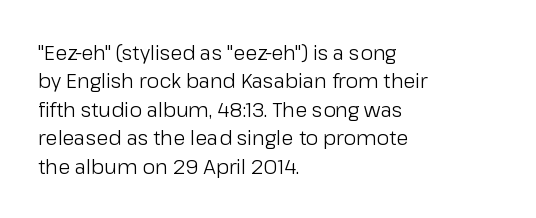
Glyph-to-glyph distance matches everyday printed text. One glance says typical: line gaps are just what's usual. A bare baseline throughout the passage. Does the lettering tilt? It doesn't — this is upright.
